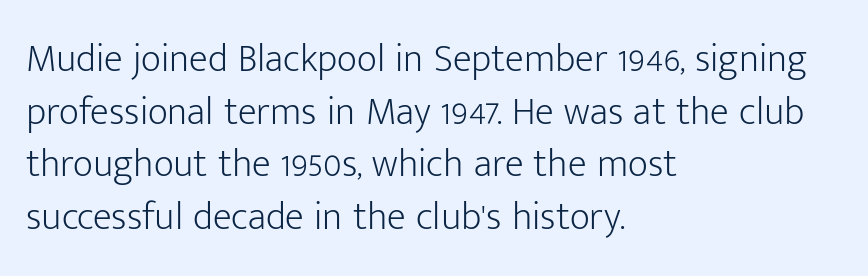
Q: Is the text bold? A: No.
Q: Is the text italic (slanted)? A: No, it is upright.
Q: Is the typeface a serif or a sans-serif typeface? A: Sans-serif.
Q: Is the text underlined? A: No.
Q: How is the paragraph aligned? A: Left-aligned.
Q: Is the spacing between letters normal or unusually wide? A: Normal.
Q: Is the spacing between lines tight, normal or loose? A: Normal.
Q: Width (condensed, normal, or wide)? A: Normal.
Q: Stroke contrast? A: Low.
Q: x-height? A: Medium.
Q: Monospaced? A: No.
